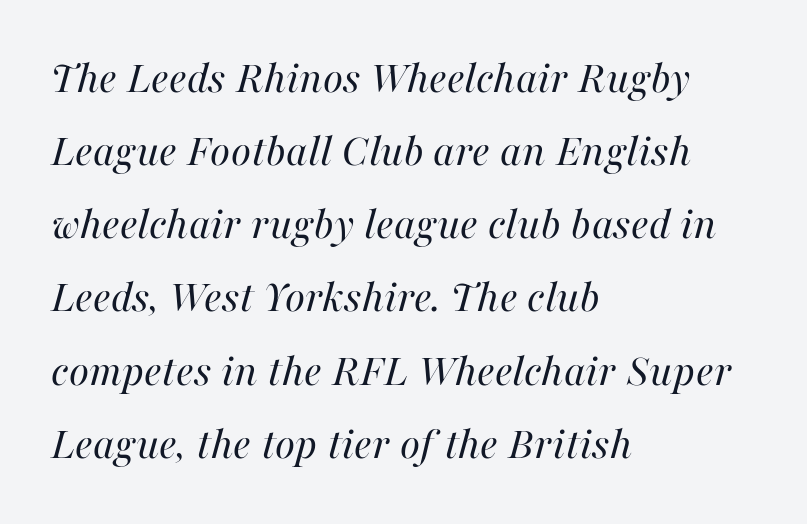
Q: Is the text bold? A: No.
Q: Is the text italic (slanted)? A: Yes, it leans right by about 16 degrees.
Q: Is the text underlined? A: No.
Q: How is the paragraph aligned? A: Left-aligned.
Q: Is the spacing between letters normal or unusually wide? A: Normal.
Q: Is the spacing between lines tight, normal or loose? A: Normal.
Q: Width (condensed, normal, or wide)? A: Normal.
Q: Stroke contrast? A: High.
Q: x-height? A: Medium.
Q: Monospaced? A: No.
